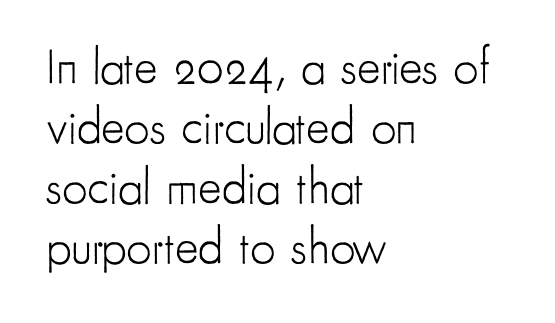
The image shows 50 px light, condensed sans-serif type, upright; set left-aligned, line spacing 1.2x, normal letter spacing, not underlined; low stroke contrast and a small x-height.
